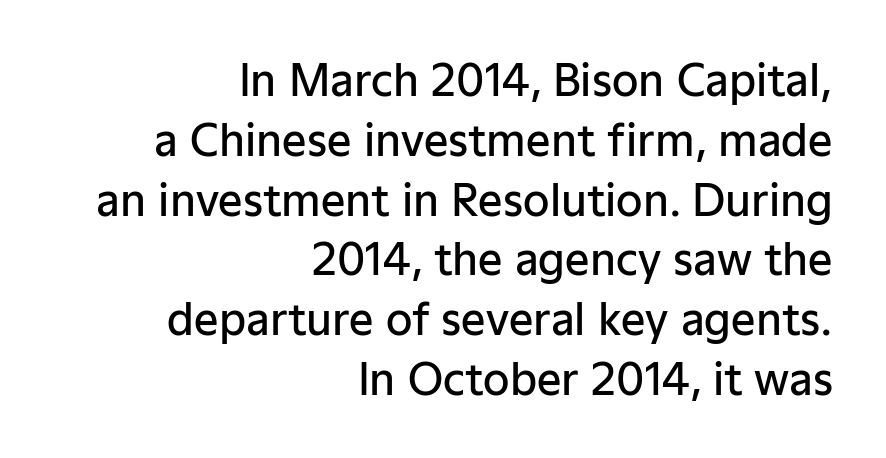
The image shows 43 px semibold sans-serif type, upright; set right-aligned, normal line spacing (1.39x), normal letter spacing, not underlined; low stroke contrast and a medium x-height.
